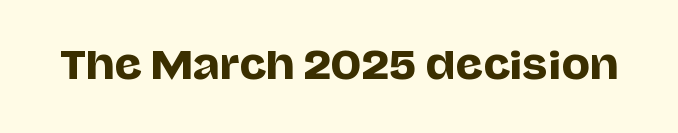
{"serif": "no", "italic": "no", "width": "normal", "stroke_contrast": "low", "x_height": "large", "monospaced": "no", "underline": "no", "letter_spacing": "normal", "letter_spacing_em": 0.0, "glyph_px": 38}
